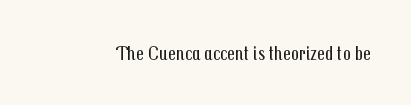
Q: Is the text bold? A: No.
Q: Is the text italic (slanted)? A: No, it is upright.
Q: Is the text underlined? A: No.
Q: Is the spacing between letters normal or unusually wide? A: Normal.
